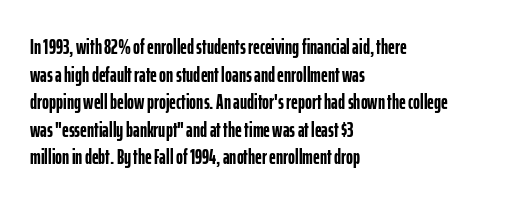
The image shows 21 px bold type, upright; set left-aligned, normal line spacing (1.31x), normal letter spacing, not underlined.
